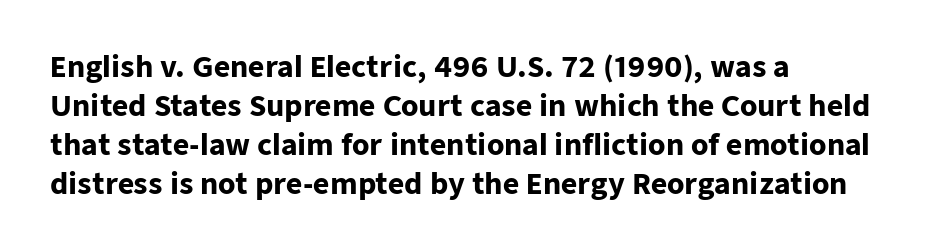
The image shows 28 px heavy sans-serif type, upright; set left-aligned, normal line spacing (1.39x), normal letter spacing, not underlined; low stroke contrast and a medium x-height.
